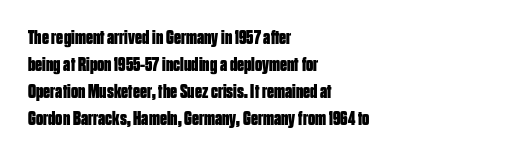
{"italic": "no", "bold": "yes", "underline": "no", "align": "left", "line_spacing": "normal", "line_spacing_ratio": 1.35, "letter_spacing": "normal", "letter_spacing_em": 0.0, "glyph_px": 20}
